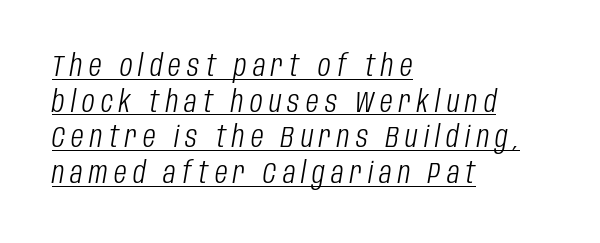
Q: Is the text bold? A: No.
Q: Is the text italic (slanted)? A: Yes, it leans right by about 10 degrees.
Q: Is the text underlined? A: Yes.
Q: How is the paragraph aligned? A: Left-aligned.
Q: Is the spacing between letters normal or unusually wide? A: Unusually wide.
Q: Width (condensed, normal, or wide)? A: Condensed.
Q: Stroke contrast? A: Low.
Q: x-height? A: Large.
Q: Monospaced? A: No.
